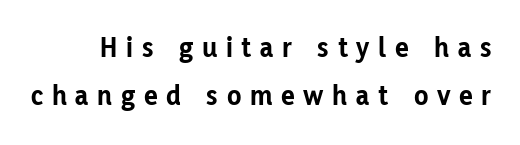
Q: Is the text bold? A: Yes.
Q: Is the text italic (slanted)? A: No, it is upright.
Q: Is the typeface a serif or a sans-serif typeface? A: Sans-serif.
Q: Is the text underlined? A: No.
Q: Is the spacing between letters normal or unusually wide? A: Unusually wide.
Q: Is the spacing between lines tight, normal or loose? A: Normal.
Q: Width (condensed, normal, or wide)? A: Normal.
Q: Stroke contrast? A: Low.
Q: x-height? A: Medium.
Q: Monospaced? A: No.
